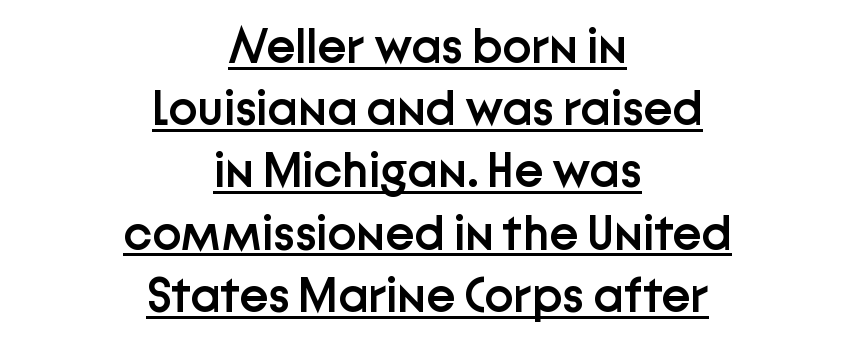
The image shows 49 px semibold sans-serif type, upright; set centered, normal line spacing (1.27x), normal letter spacing, underlined; low stroke contrast and a medium x-height.
